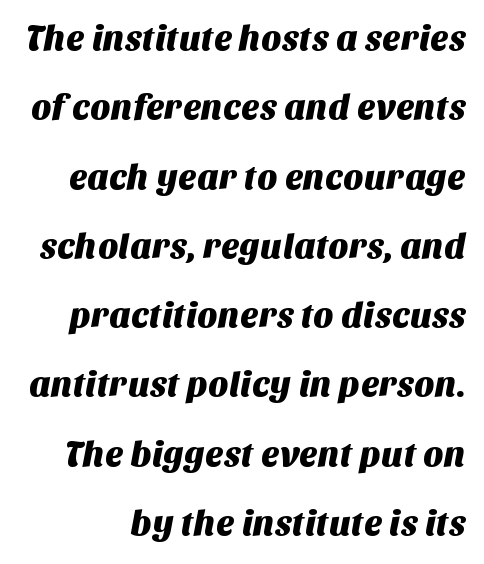
Q: Is the typeface a serif or a sans-serif typeface? A: Sans-serif.
Q: Is the text underlined? A: No.
Q: Is the spacing between letters normal or unusually wide? A: Normal.
Q: Is the spacing between lines tight, normal or loose? A: Loose.
Q: Width (condensed, normal, or wide)? A: Normal.
Q: Stroke contrast? A: Medium.
Q: x-height? A: Large.
Q: Monospaced? A: No.
